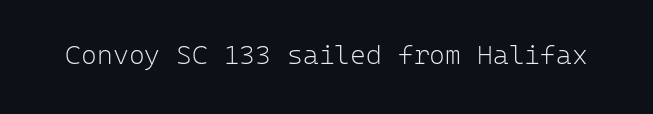
{"italic": "no", "bold": "no", "underline": "no", "letter_spacing": "normal", "letter_spacing_em": 0.0, "glyph_px": 27}
